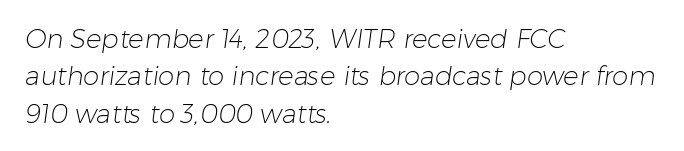
{"bold": "no", "underline": "no", "align": "left", "line_spacing": "normal", "line_spacing_ratio": 1.44, "letter_spacing": "normal", "letter_spacing_em": 0.0, "glyph_px": 26}
